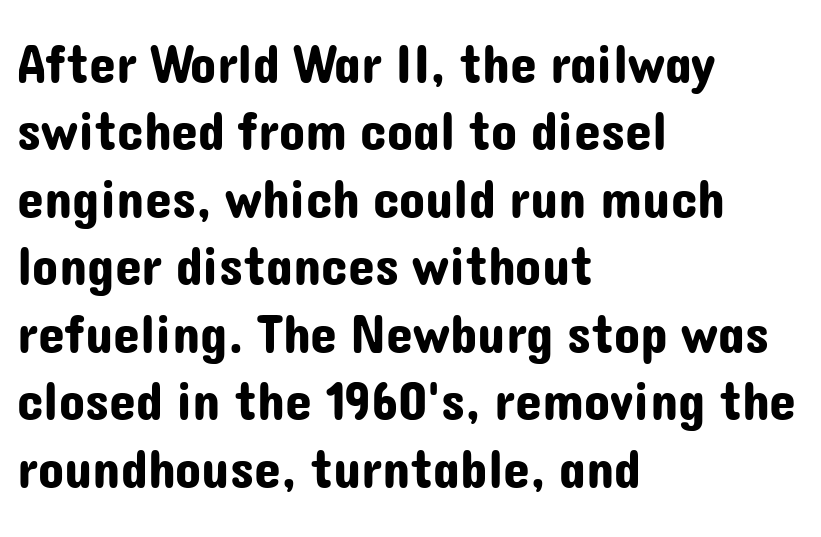
{"serif": "no", "italic": "no", "width": "normal", "stroke_contrast": "low", "x_height": "medium", "monospaced": "no", "underline": "no", "align": "left", "line_spacing": "normal", "line_spacing_ratio": 1.25, "letter_spacing": "normal", "letter_spacing_em": 0.0, "glyph_px": 54}
